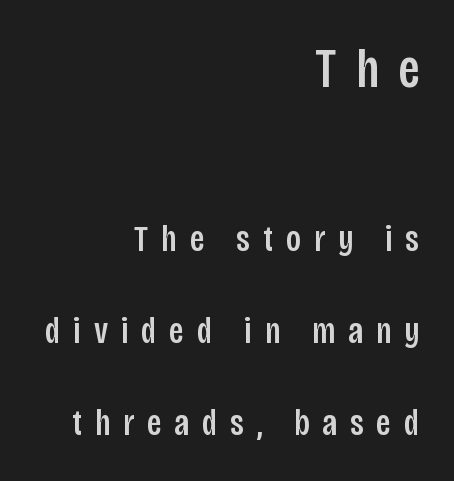
Q: Is the text italic (slanted)? A: No, it is upright.
Q: Is the typeface a serif or a sans-serif typeface? A: Sans-serif.
Q: Is the text underlined? A: No.
Q: How is the paragraph aligned? A: Right-aligned.
Q: Is the spacing between letters normal or unusually wide? A: Unusually wide.
Q: Is the spacing between lines tight, normal or loose? A: Loose.
Q: Which block of text is set in a larger size, the first (top) or the second (bottom)? A: The first (top) one.
Q: Width (condensed, normal, or wide)? A: Condensed.
Q: Stroke contrast? A: Low.
Q: x-height? A: Large.
Q: Monospaced? A: No.
